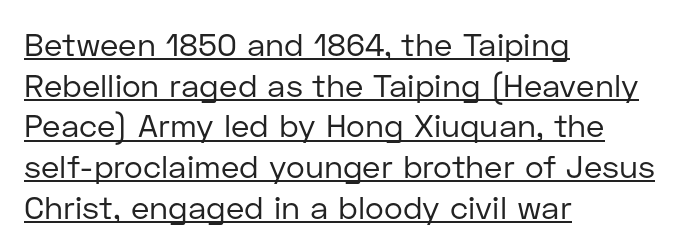
You can tell from the bare stems that sans-serif type was used. The paragraph has a hard left edge and a soft right edge. Each stroke keeps to a modest, everyday thickness or less. Is this a fixed-width face? No — the glyphs have proportional, varying widths. There is no visible air inserted between adjacent glyphs. The specimen includes a rule beneath the text block's lines.
